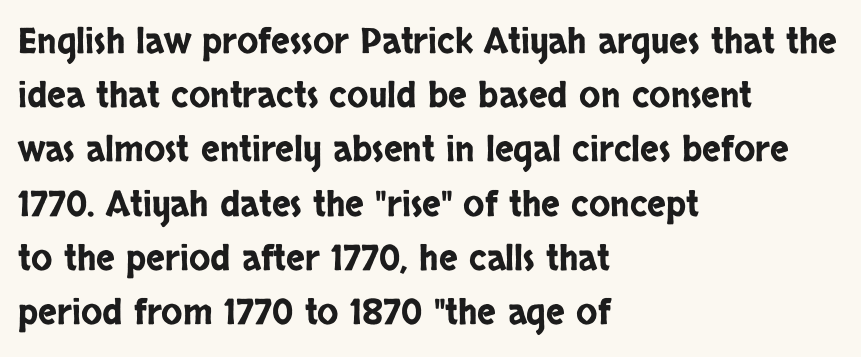
{"serif": "no", "italic": "no", "width": "condensed", "stroke_contrast": "low", "x_height": "large", "monospaced": "no", "underline": "no", "align": "left", "line_spacing": "normal", "line_spacing_ratio": 1.55, "letter_spacing": "normal", "letter_spacing_em": 0.0, "glyph_px": 35}
